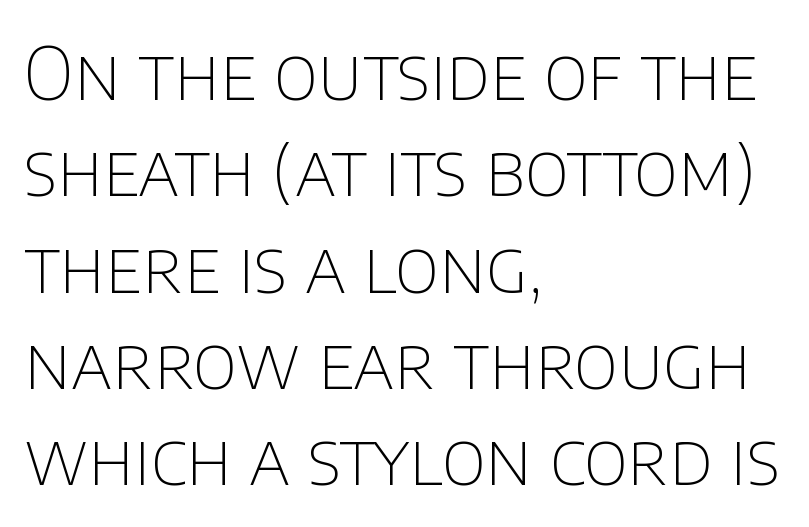
The image shows 73 px thin sans-serif type, upright; set left-aligned, normal line spacing (1.32x), normal letter spacing, not underlined; low stroke contrast and a large x-height.
